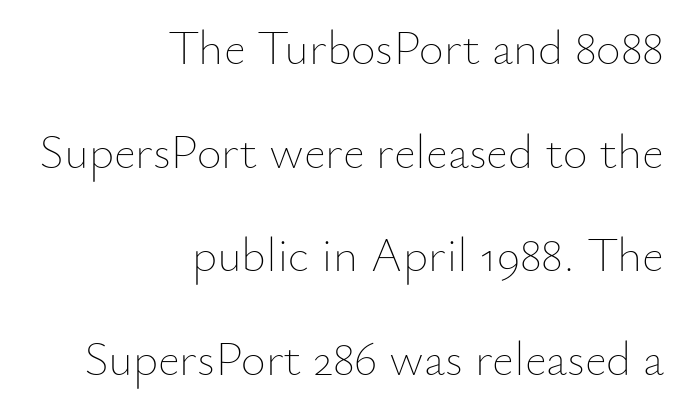
{"italic": "no", "bold": "no", "weight": "thin", "width": "normal", "stroke_contrast": "low", "x_height": "small", "monospaced": "no", "underline": "no", "align": "right", "line_spacing": "loose", "line_spacing_ratio": 2.16, "letter_spacing": "normal", "letter_spacing_em": 0.0, "glyph_px": 48}
